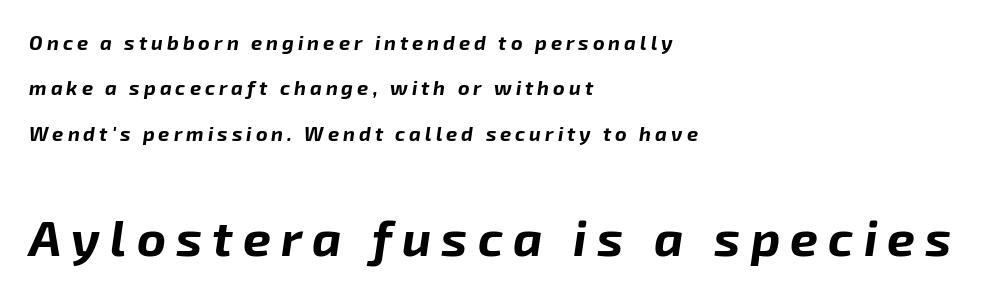
The space directly below the letters is spotless. Every letter is thick-stroked: bold, no question. Which chunk is bigger? The second one — the bottom block dwarfs the top. If you measured baseline to baseline, you'd find a long distance.
